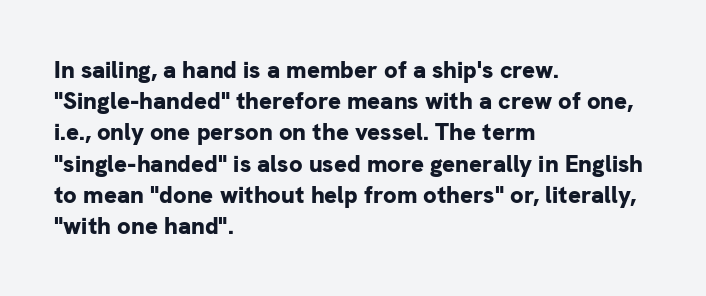
{"italic": "no", "bold": "yes", "underline": "no", "align": "left", "line_spacing": "normal", "line_spacing_ratio": 1.3, "letter_spacing": "normal", "letter_spacing_em": 0.0, "glyph_px": 24}
